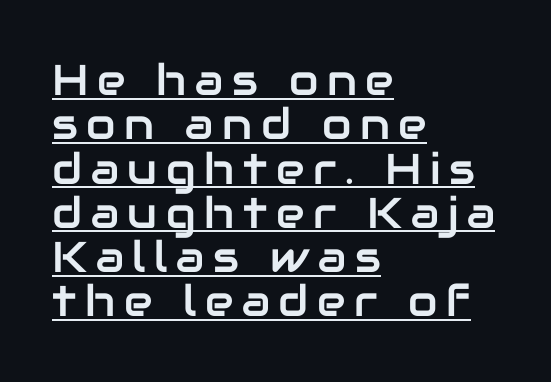
The image shows 43 px sans-serif type, upright; set left-aligned, tight line spacing (1.03x), unusually wide letter spacing (+0.2 em), underlined; low stroke contrast and a medium x-height.
